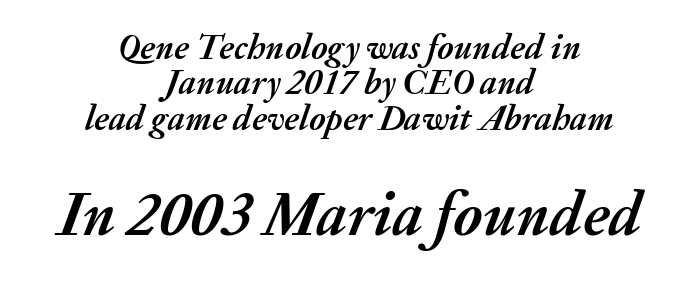
{"italic": "yes", "lean": "right", "slant_degrees": 20, "bold": "yes", "weight": "semibold", "width": "normal", "stroke_contrast": "medium", "x_height": "medium", "monospaced": "no", "underline": "no", "align": "center", "line_spacing": "tight", "line_spacing_ratio": 1.01, "letter_spacing": "normal", "letter_spacing_em": 0.0, "larger_block": "second", "size_ratio": 1.77, "glyph_px": 62}
